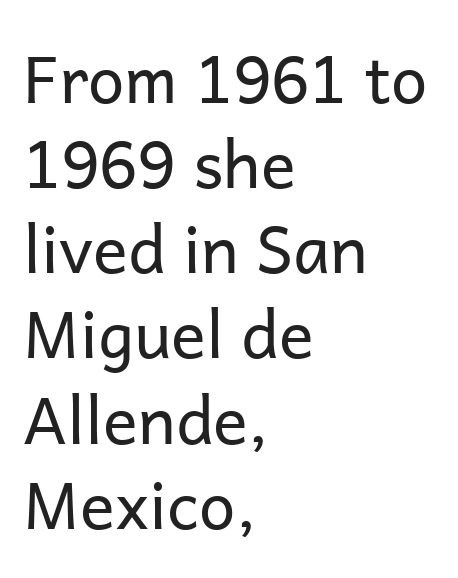
This is roman type, the default non-slanted kind. Just letters on the line, the space beneath them empty. Note: no serifs on the glyphs. Rows of type keep a routine distance in the vertical direction.
